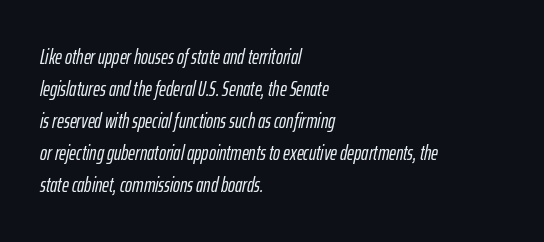
Quick note: italic. Lines of text with bare space underneath. The paragraph has a hard left edge and a soft right edge. Whoever set this chose a conventional vertical rhythm.
